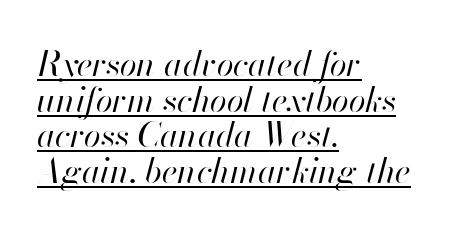
The weight would be labelled regular, book, light, or lighter still. The face used here is proportionally spaced, like ordinary book or web type. How would I describe the line gaps? Narrow and economical. The passage shown leans; its letterforms are oblique. The glyphs are accompanied by a horizontal stroke just below them.
